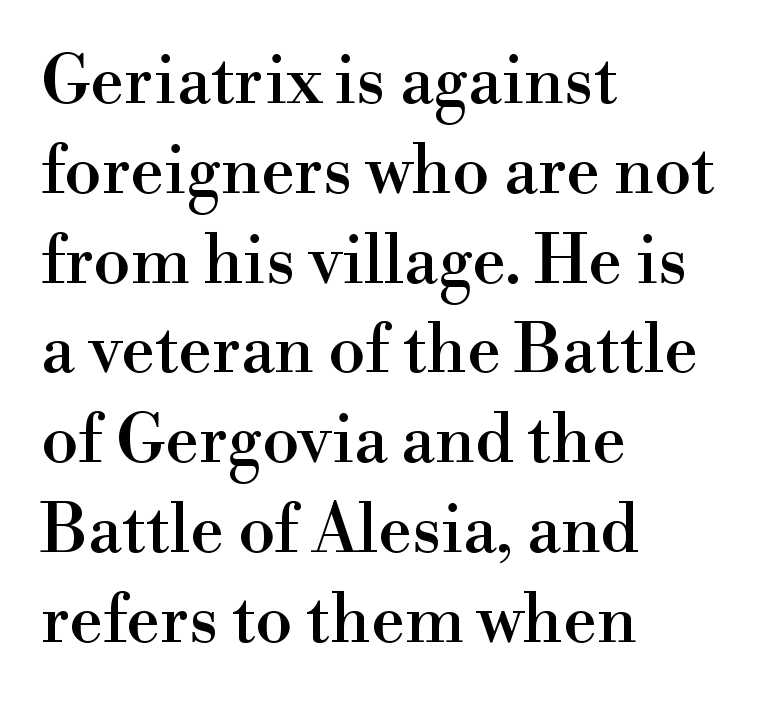
The face used here is proportionally spaced, like ordinary book or web type. The face used here is rendered with its standard letterfit. Interline gaps are of average width in this sample. A typesetter would label this face a serif. Short and long lines alike share a common starting point at left.
